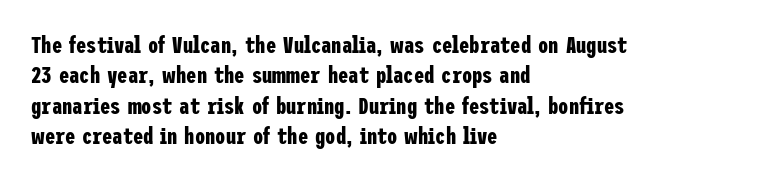
Each word holds together tightly as a unit, with standard inter-letter gaps. Typeset ragged right — the left edge is the straight one. Has an underline been added? It has not. The passage shown stacks its lines at a standard gap. A typesetter would mark this as roman, not italic. The passage shown is emphatically bold.
